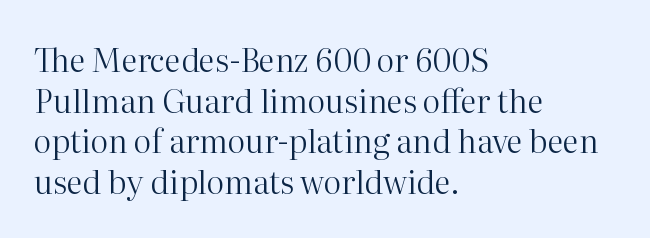
The image shows 32 px regular-weight serif type, upright; set left-aligned, normal line spacing (1.27x), normal letter spacing, not underlined; high stroke contrast and a medium x-height.
